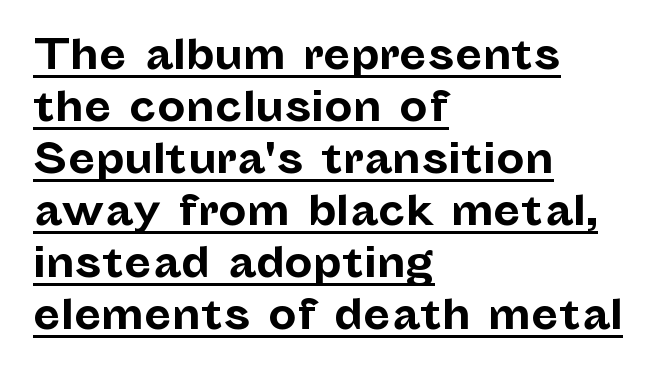
Q: Is the text bold? A: Yes.
Q: Is the text italic (slanted)? A: No, it is upright.
Q: Is the typeface a serif or a sans-serif typeface? A: Sans-serif.
Q: Is the text underlined? A: Yes.
Q: How is the paragraph aligned? A: Left-aligned.
Q: Is the spacing between letters normal or unusually wide? A: Normal.
Q: Is the spacing between lines tight, normal or loose? A: Normal.
Q: Width (condensed, normal, or wide)? A: Normal.
Q: Stroke contrast? A: Low.
Q: x-height? A: Medium.
Q: Monospaced? A: No.
